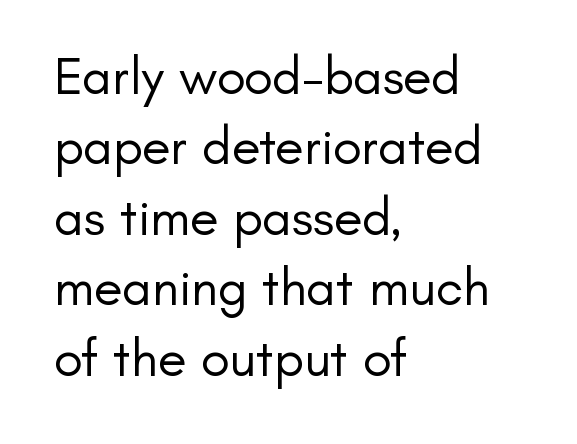
Q: Is the text bold? A: No.
Q: Is the text italic (slanted)? A: No, it is upright.
Q: Is the typeface a serif or a sans-serif typeface? A: Sans-serif.
Q: Is the text underlined? A: No.
Q: How is the paragraph aligned? A: Left-aligned.
Q: Is the spacing between letters normal or unusually wide? A: Normal.
Q: Is the spacing between lines tight, normal or loose? A: Normal.
Q: Width (condensed, normal, or wide)? A: Normal.
Q: Stroke contrast? A: Low.
Q: x-height? A: Small.
Q: Monospaced? A: No.
